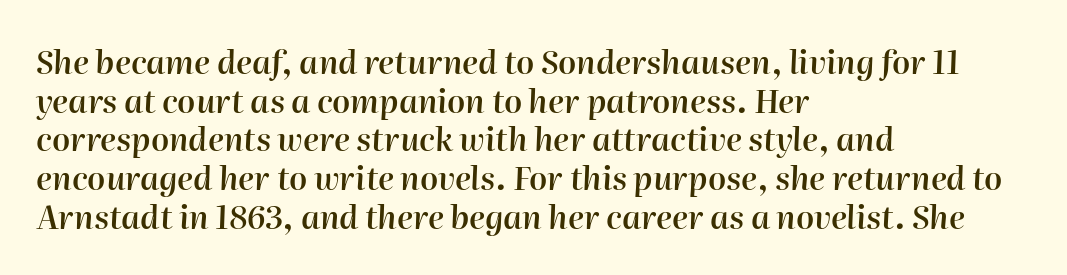
Q: Is the text bold? A: Semi-bold.
Q: Is the text italic (slanted)? A: Yes, it leans right by about 2 degrees.
Q: Is the text underlined? A: No.
Q: How is the paragraph aligned? A: Left-aligned.
Q: Is the spacing between letters normal or unusually wide? A: Normal.
Q: Width (condensed, normal, or wide)? A: Normal.
Q: Stroke contrast? A: High.
Q: x-height? A: Medium.
Q: Monospaced? A: No.
